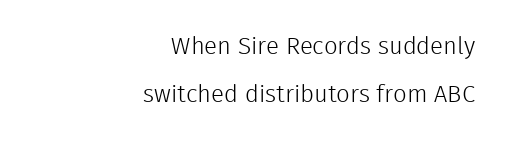
Q: Is the text bold? A: No.
Q: Is the text italic (slanted)? A: No, it is upright.
Q: Is the text underlined? A: No.
Q: How is the paragraph aligned? A: Right-aligned.
Q: Is the spacing between letters normal or unusually wide? A: Normal.
Q: Is the spacing between lines tight, normal or loose? A: Loose.
